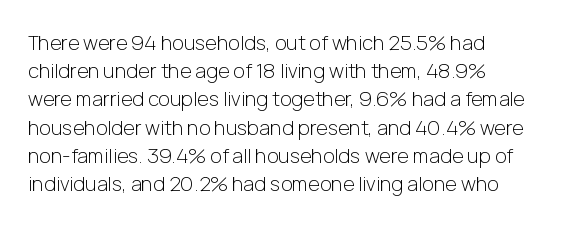
{"italic": "no", "bold": "no", "underline": "no", "line_spacing": "normal", "line_spacing_ratio": 1.41, "letter_spacing": "normal", "letter_spacing_em": 0.0, "glyph_px": 20}
